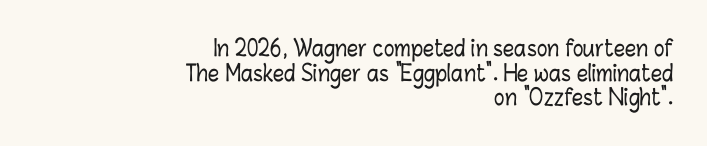
The image shows 22 px text type, upright; set right-aligned, tight line spacing (1.12x), normal letter spacing, not underlined.
